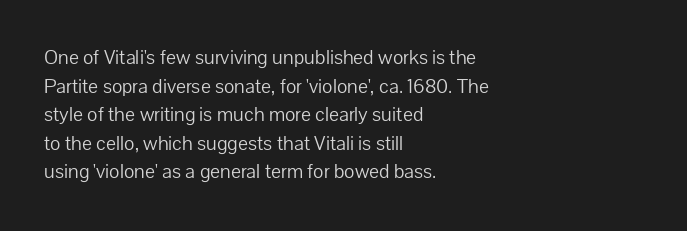
Line beginnings align vertically; line endings do not. Whoever set this chose a conventional vertical rhythm. Stroke mass is kept to a normal reading level or below. Nobody touched the tracking dial on this one.
